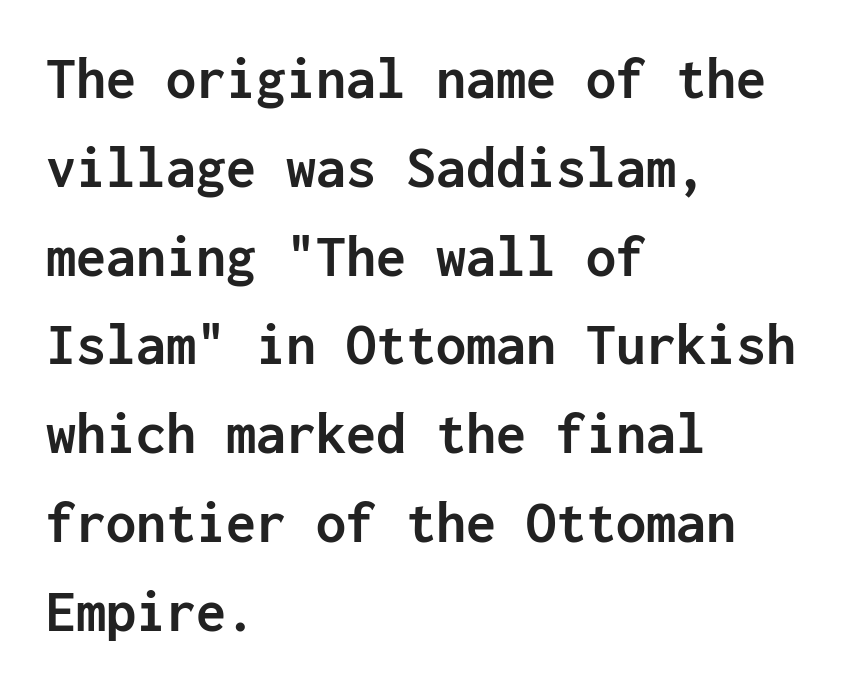
The passage shown is typed in a monospace face where columns stay perfectly aligned. I'd describe the lettering as bold — thick and assertive. Stroke terminals: plain, sans-serif. No word sits above an underline. Notice how descenders clear the ascenders below comfortably — that's standard leading.
